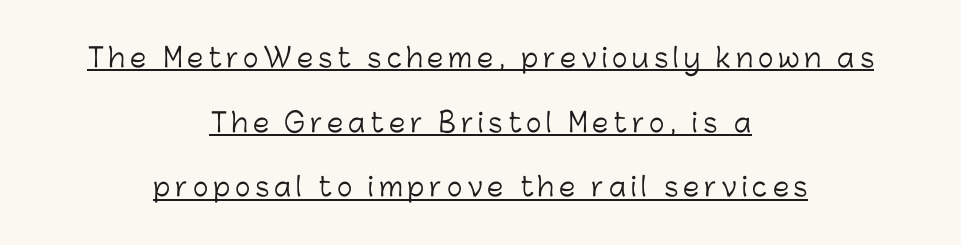
{"italic": "no", "bold": "no", "underline": "yes", "align": "center", "line_spacing": "loose", "line_spacing_ratio": 2.49, "glyph_px": 26}
